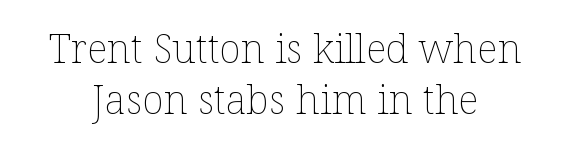
Q: Is the text bold? A: No.
Q: Is the text italic (slanted)? A: No, it is upright.
Q: Is the text underlined? A: No.
Q: How is the paragraph aligned? A: Centered.
Q: Is the spacing between letters normal or unusually wide? A: Normal.
Q: Is the spacing between lines tight, normal or loose? A: Normal.
Q: Width (condensed, normal, or wide)? A: Normal.
Q: Stroke contrast? A: Low.
Q: x-height? A: Medium.
Q: Monospaced? A: No.
